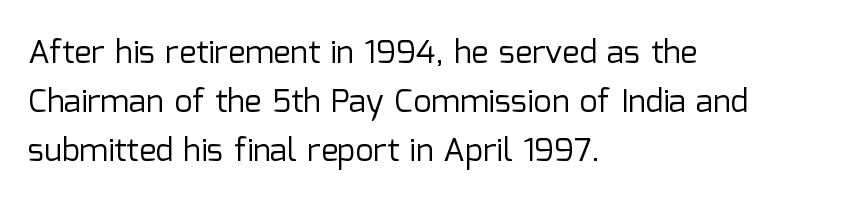
The image shows 32 px regular-weight sans-serif type, upright; set left-aligned, normal line spacing (1.53x), normal letter spacing, not underlined; low stroke contrast and a medium x-height.
